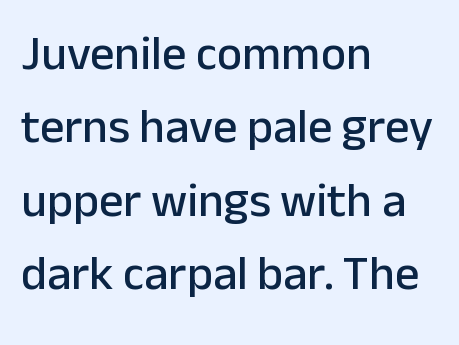
Q: Is the text italic (slanted)? A: No, it is upright.
Q: Is the typeface a serif or a sans-serif typeface? A: Sans-serif.
Q: Is the text underlined? A: No.
Q: How is the paragraph aligned? A: Left-aligned.
Q: Is the spacing between letters normal or unusually wide? A: Normal.
Q: Is the spacing between lines tight, normal or loose? A: Normal.
Q: Width (condensed, normal, or wide)? A: Normal.
Q: Stroke contrast? A: Low.
Q: x-height? A: Medium.
Q: Monospaced? A: No.
